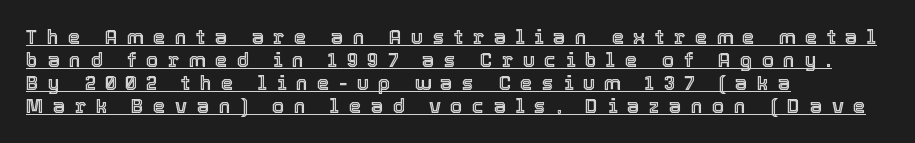
The image shows 20 px text type, upright; set left-aligned, tight line spacing (1.15x), unusually wide letter spacing (+0.47 em), underlined.
